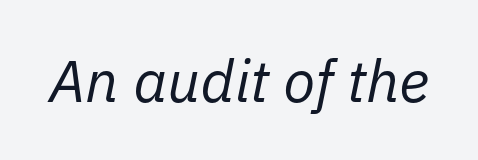
The image shows 59 px regular-weight type, italic (leaning right); set normal letter spacing, not underlined; low stroke contrast and a medium x-height.
